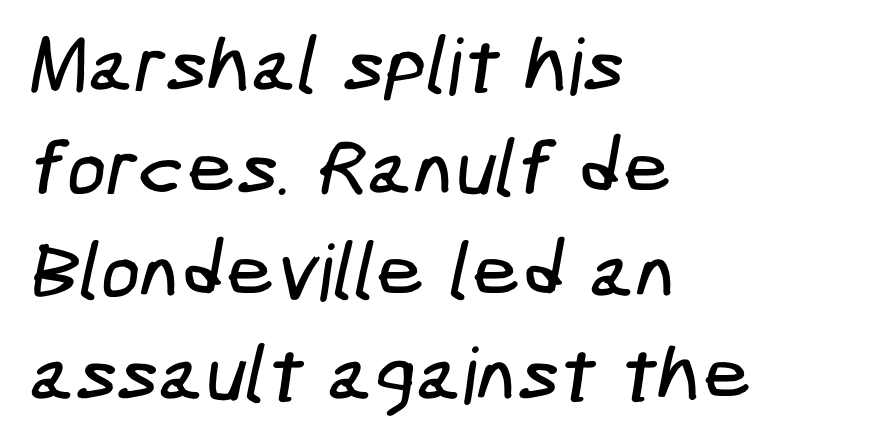
Q: Is the typeface a serif or a sans-serif typeface? A: Sans-serif.
Q: Is the text underlined? A: No.
Q: How is the paragraph aligned? A: Left-aligned.
Q: Is the spacing between letters normal or unusually wide? A: Normal.
Q: Is the spacing between lines tight, normal or loose? A: Normal.
Q: Width (condensed, normal, or wide)? A: Condensed.
Q: Stroke contrast? A: Low.
Q: x-height? A: Medium.
